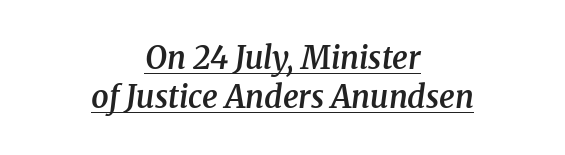
The image shows 31 px semibold serif type, italic (leaning right); set centered, normal line spacing (1.25x), normal letter spacing, underlined; medium stroke contrast and a medium x-height.
